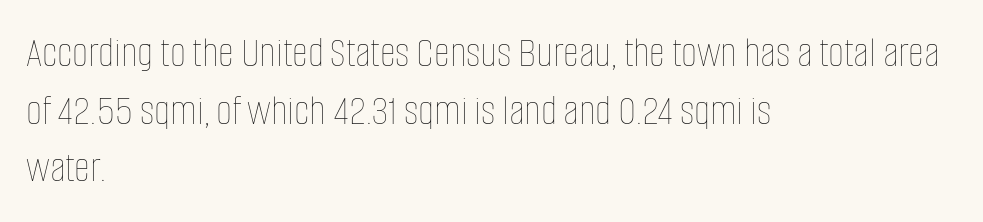
The image shows 44 px thin, condensed type, upright; set left-aligned, normal line spacing (1.31x), normal letter spacing, not underlined; low stroke contrast and a large x-height.
